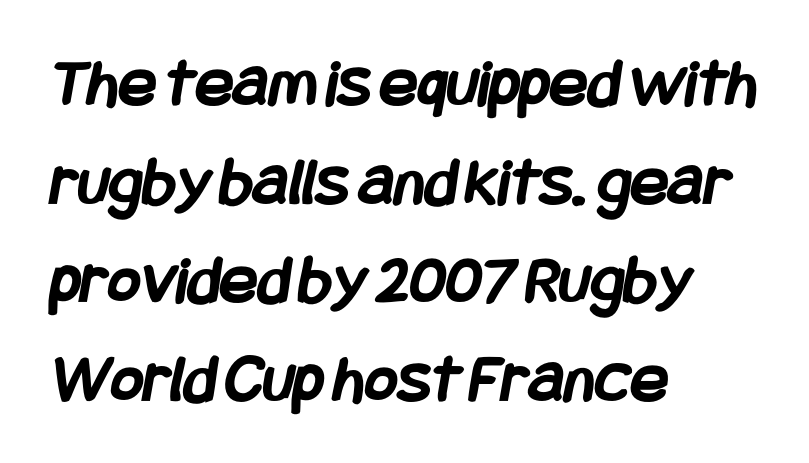
Q: Is the text bold? A: Yes.
Q: Is the typeface a serif or a sans-serif typeface? A: Sans-serif.
Q: Is the text underlined? A: No.
Q: How is the paragraph aligned? A: Left-aligned.
Q: Is the spacing between letters normal or unusually wide? A: Normal.
Q: Is the spacing between lines tight, normal or loose? A: Normal.
Q: Width (condensed, normal, or wide)? A: Condensed.
Q: Stroke contrast? A: Low.
Q: x-height? A: Large.
